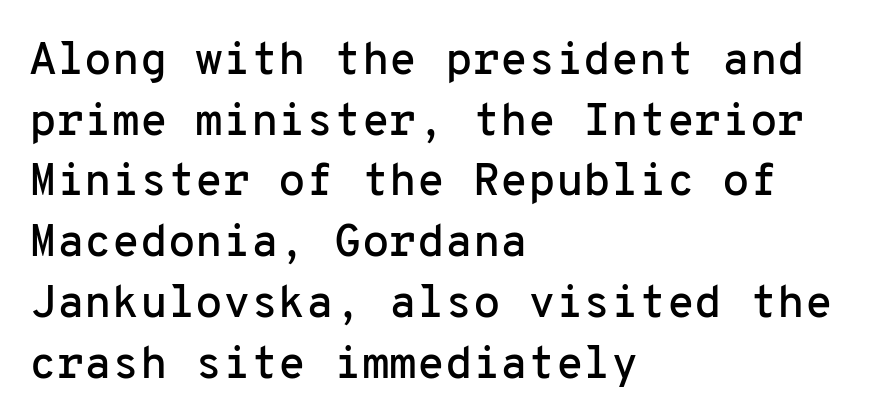
In terms of leading, this rendering sits right in the middle. Think of a typewriter: that constant character pitch is what you see here. These lines stack with their left ends in a neat column. Honestly, the letter spacing is just normal — you wouldn't notice it.
